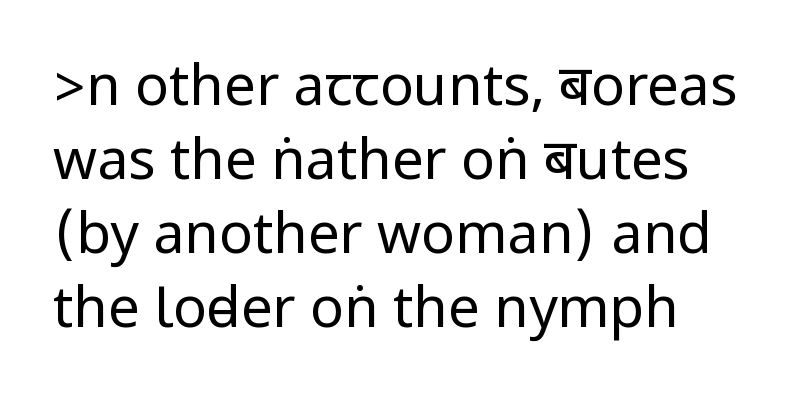
Here the glyphs are tracked normally, forming tight word shapes. Quick note: interline space is typical. The strokes are not fattened; the text isn't bold. Every row of glyphs begins at an identical x-position on the left. Regarding serifs, this sample does without them. Posture: vertical.
